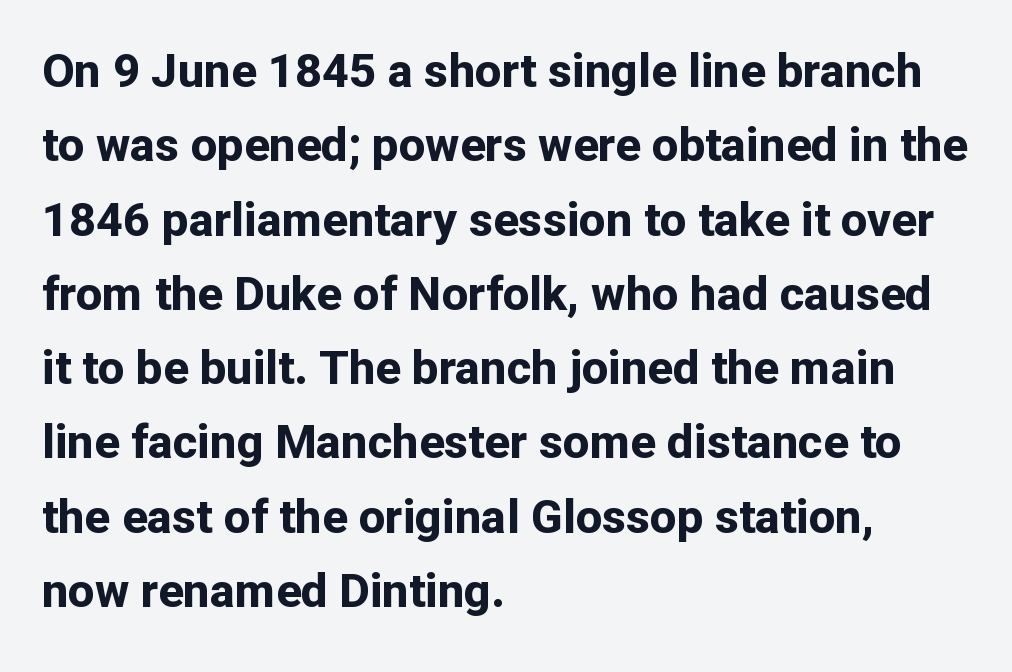
Q: Is the text bold? A: Yes.
Q: Is the text italic (slanted)? A: No, it is upright.
Q: Is the typeface a serif or a sans-serif typeface? A: Sans-serif.
Q: Is the text underlined? A: No.
Q: How is the paragraph aligned? A: Left-aligned.
Q: Is the spacing between letters normal or unusually wide? A: Normal.
Q: Is the spacing between lines tight, normal or loose? A: Normal.
Q: Width (condensed, normal, or wide)? A: Normal.
Q: Stroke contrast? A: Low.
Q: x-height? A: Medium.
Q: Monospaced? A: No.
